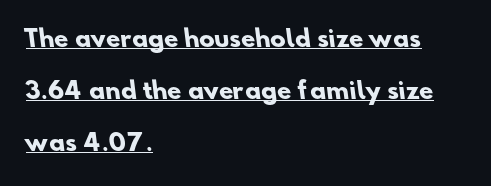
Tracking here is standard; glyphs follow each other at the usual distance. All the whitespace from short lines collects on the right. This block would shrink considerably if given ordinary leading; it's expanded now. These characters rest on top of a visible drawn line. These words are printed bold, with thick strokes throughout.
